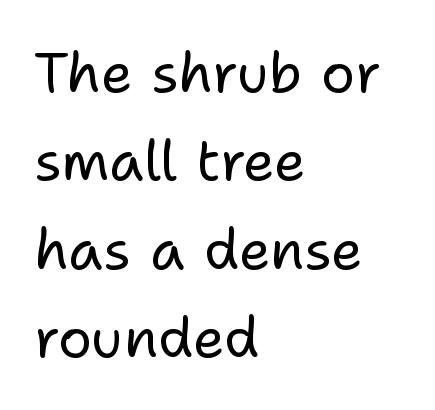
Q: Is the text bold? A: No.
Q: Is the text italic (slanted)? A: No, it is upright.
Q: Is the typeface a serif or a sans-serif typeface? A: Sans-serif.
Q: Is the text underlined? A: No.
Q: How is the paragraph aligned? A: Left-aligned.
Q: Is the spacing between letters normal or unusually wide? A: Normal.
Q: Is the spacing between lines tight, normal or loose? A: Normal.
Q: Width (condensed, normal, or wide)? A: Normal.
Q: Stroke contrast? A: Low.
Q: x-height? A: Medium.
Q: Monospaced? A: No.
